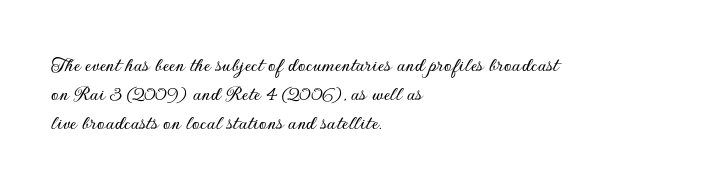
{"underline": "no", "align": "left", "line_spacing": "normal", "line_spacing_ratio": 1.32, "letter_spacing": "normal", "letter_spacing_em": 0.0, "glyph_px": 22}
